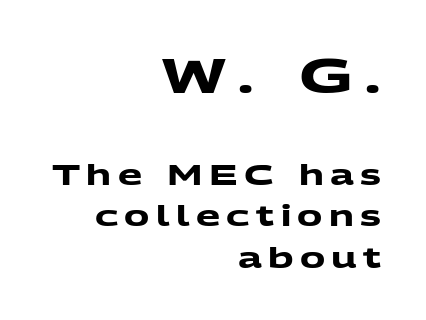
{"serif": "no", "bold": "yes", "weight": "heavy", "width": "wide", "stroke_contrast": "medium", "x_height": "medium", "monospaced": "no", "underline": "no", "align": "right", "line_spacing": "normal", "line_spacing_ratio": 1.48, "letter_spacing": "wide", "letter_spacing_em": 0.23, "larger_block": "first", "size_ratio": 1.75, "glyph_px": 49}
